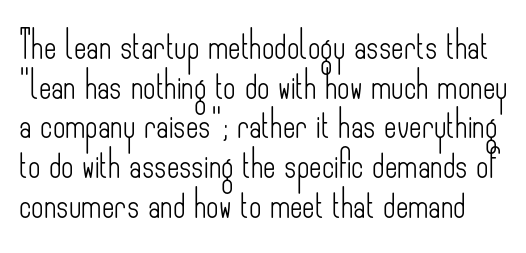
The image shows 27 px text type, upright; set normal line spacing (1.47x), normal letter spacing, not underlined.
